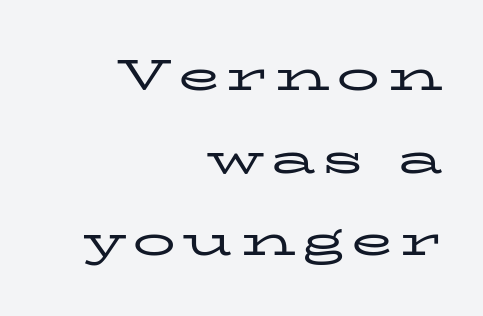
Q: Is the text bold? A: No.
Q: Is the text italic (slanted)? A: No, it is upright.
Q: Is the typeface a serif or a sans-serif typeface? A: Serif.
Q: Is the text underlined? A: No.
Q: How is the paragraph aligned? A: Right-aligned.
Q: Is the spacing between lines tight, normal or loose? A: Loose.
Q: Width (condensed, normal, or wide)? A: Wide.
Q: Stroke contrast? A: Low.
Q: x-height? A: Medium.
Q: Monospaced? A: No.
